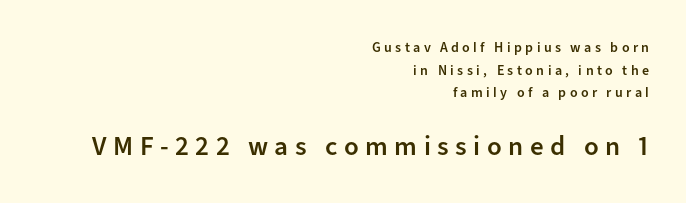
The image shows 27 px text type, upright; set right-aligned, normal line spacing (1.62x), unusually wide letter spacing (+0.24 em), not underlined; the second (bottom) block is 1.93x larger.
